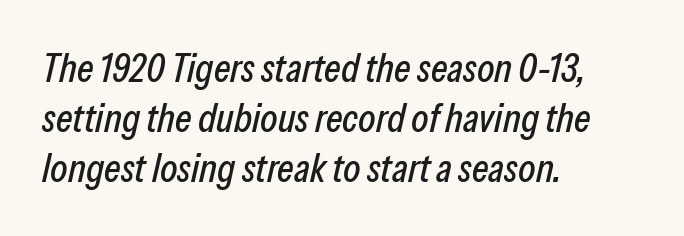
Q: Is the text italic (slanted)? A: Yes, it leans right by about 13 degrees.
Q: Is the text underlined? A: No.
Q: How is the paragraph aligned? A: Left-aligned.
Q: Is the spacing between letters normal or unusually wide? A: Normal.
Q: Is the spacing between lines tight, normal or loose? A: Normal.
Q: Width (condensed, normal, or wide)? A: Condensed.
Q: Stroke contrast? A: Low.
Q: x-height? A: Medium.
Q: Monospaced? A: No.
